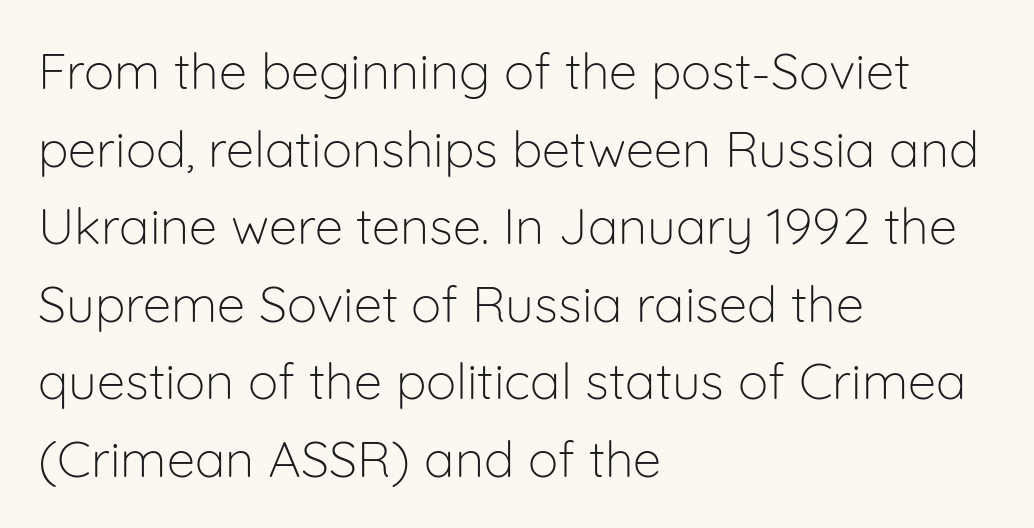
The image shows 51 px light sans-serif type, upright; set left-aligned, normal line spacing (1.52x), normal letter spacing, not underlined; low stroke contrast and a medium x-height.
